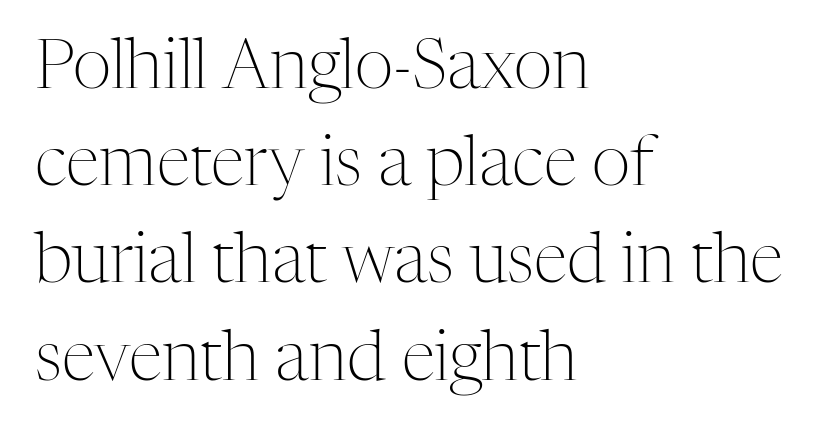
The image shows 68 px light serif type, upright; set left-aligned, normal line spacing (1.43x), normal letter spacing, not underlined; medium stroke contrast and a medium x-height.
